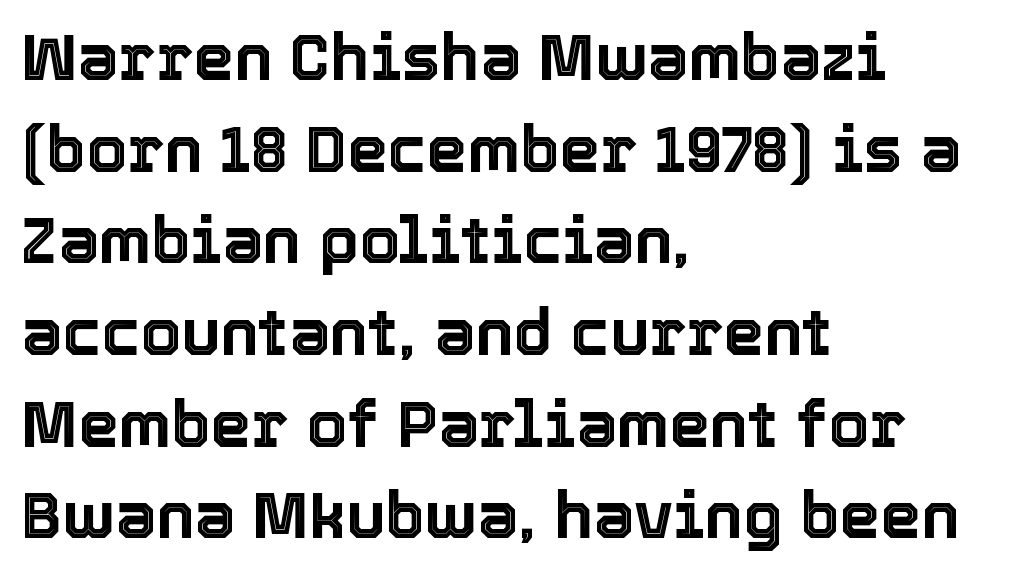
Q: Is the text italic (slanted)? A: No, it is upright.
Q: Is the text underlined? A: No.
Q: How is the paragraph aligned? A: Left-aligned.
Q: Is the spacing between letters normal or unusually wide? A: Normal.
Q: Is the spacing between lines tight, normal or loose? A: Normal.
Q: Width (condensed, normal, or wide)? A: Normal.
Q: x-height? A: Medium.
Q: Monospaced? A: No.
